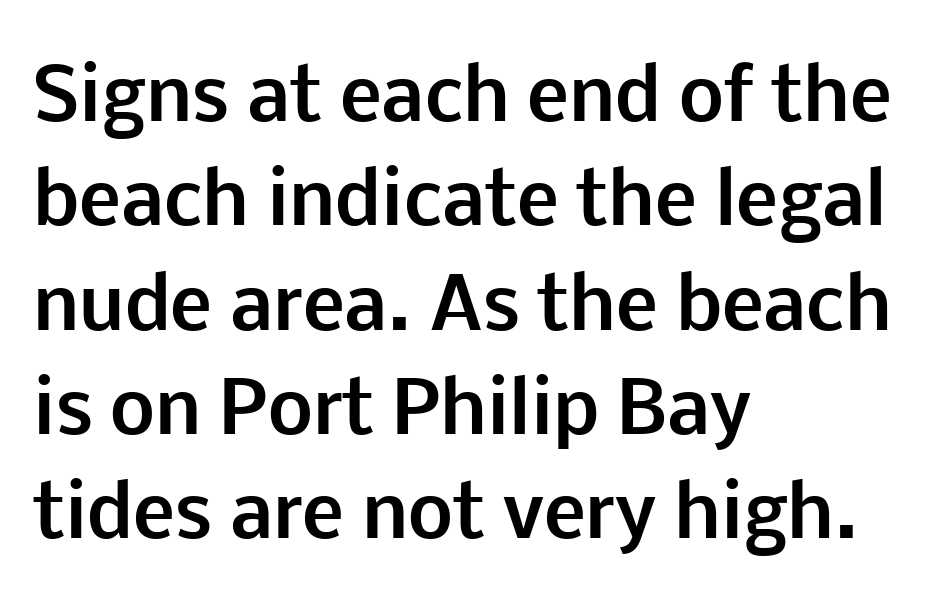
Q: Is the text bold? A: Yes.
Q: Is the text italic (slanted)? A: No, it is upright.
Q: Is the typeface a serif or a sans-serif typeface? A: Sans-serif.
Q: Is the text underlined? A: No.
Q: How is the paragraph aligned? A: Left-aligned.
Q: Is the spacing between letters normal or unusually wide? A: Normal.
Q: Is the spacing between lines tight, normal or loose? A: Normal.
Q: Width (condensed, normal, or wide)? A: Normal.
Q: Stroke contrast? A: Low.
Q: x-height? A: Medium.
Q: Monospaced? A: No.
